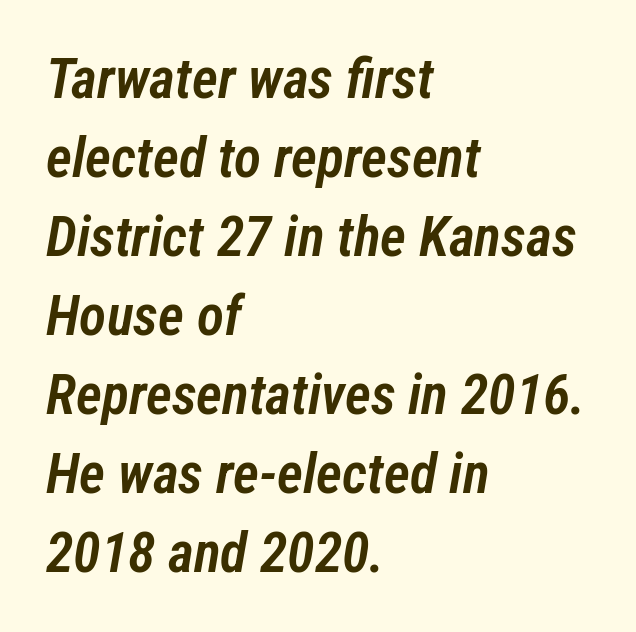
The image shows 56 px semibold, condensed type, italic (leaning right); set left-aligned, normal line spacing (1.41x), normal letter spacing, not underlined; low stroke contrast and a medium x-height.
